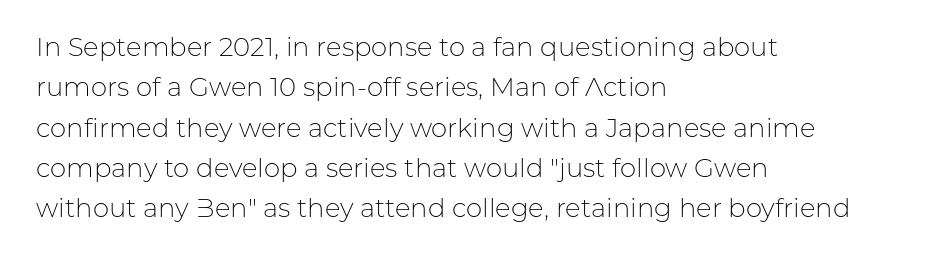
The image shows 26 px text type, upright; set left-aligned, normal line spacing (1.55x), normal letter spacing, not underlined.
